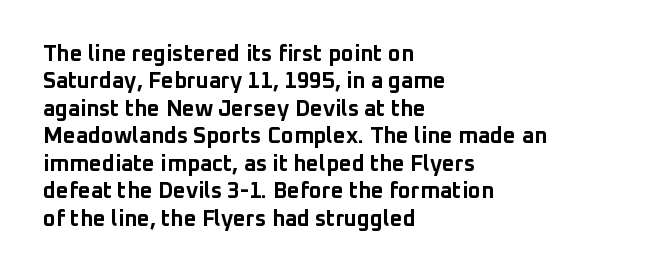
The image shows 22 px bold type, upright; set left-aligned, normal line spacing (1.25x), normal letter spacing, not underlined.
